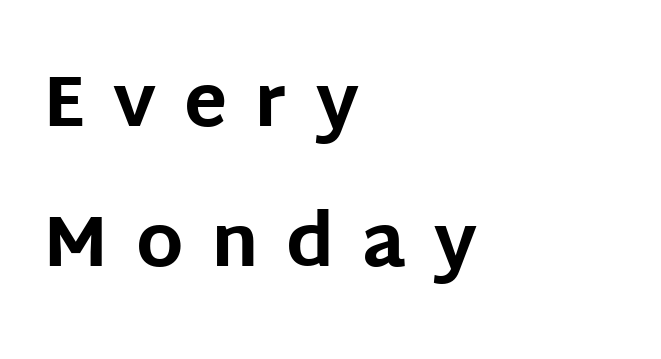
The image shows 72 px bold sans-serif type, upright; set left-aligned, loose line spacing (1.95x), unusually wide letter spacing (+0.38 em), not underlined; low stroke contrast and a large x-height.
